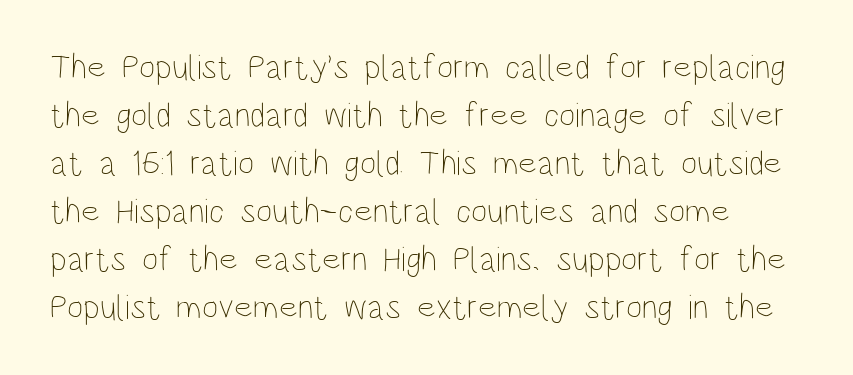
The image shows 35 px thin, condensed type, upright; set normal line spacing (1.37x), normal letter spacing, not underlined; low stroke contrast and a large x-height.
